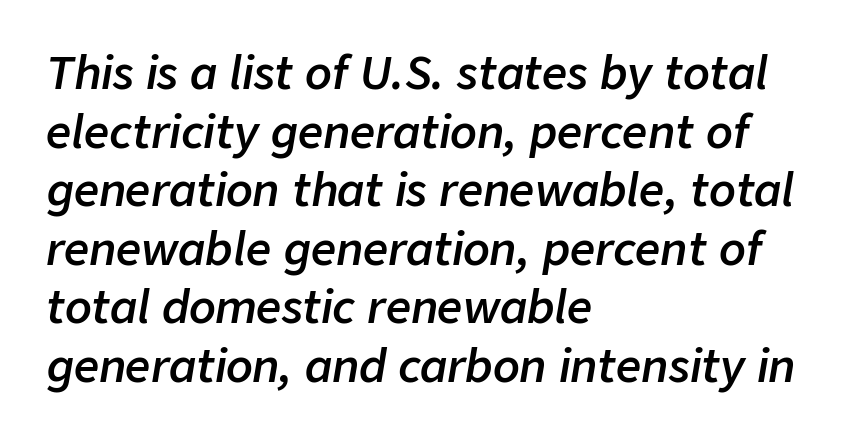
{"italic": "yes", "lean": "right", "slant_degrees": 9, "bold": "semi", "weight": "semibold", "width": "normal", "stroke_contrast": "low", "x_height": "medium", "monospaced": "no", "underline": "no", "align": "left", "line_spacing": "normal", "line_spacing_ratio": 1.33, "letter_spacing": "normal", "letter_spacing_em": 0.0, "glyph_px": 44}
